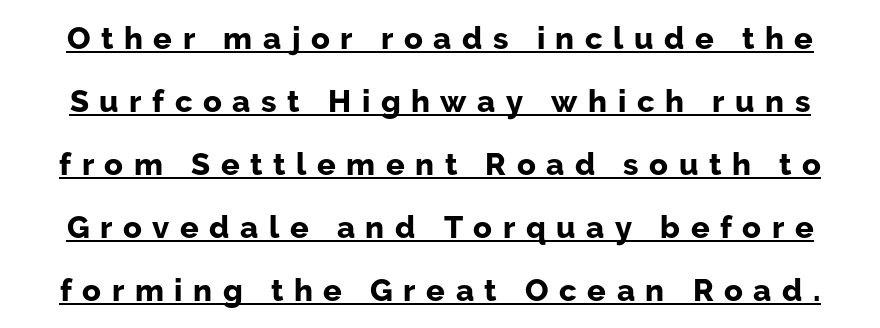
A typesetter would call this proportional, since set widths differ per character. Font category for this specimen: sans-serif. Weight check: bold — yes, fully. Characters follow at a spacing far wider than the type designer built in. Beneath each row of characters lies a ruled line. Loosely led — the rows are spread out.
